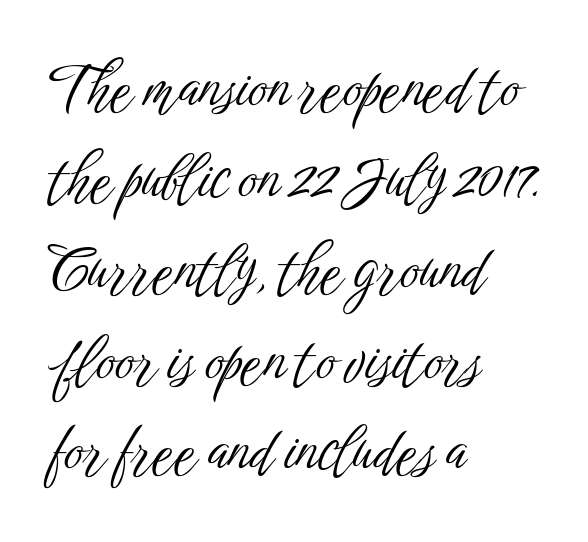
The image shows 59 px light, condensed sans-serif type; set left-aligned, normal line spacing (1.54x), normal letter spacing, not underlined; low stroke contrast and a medium x-height.
